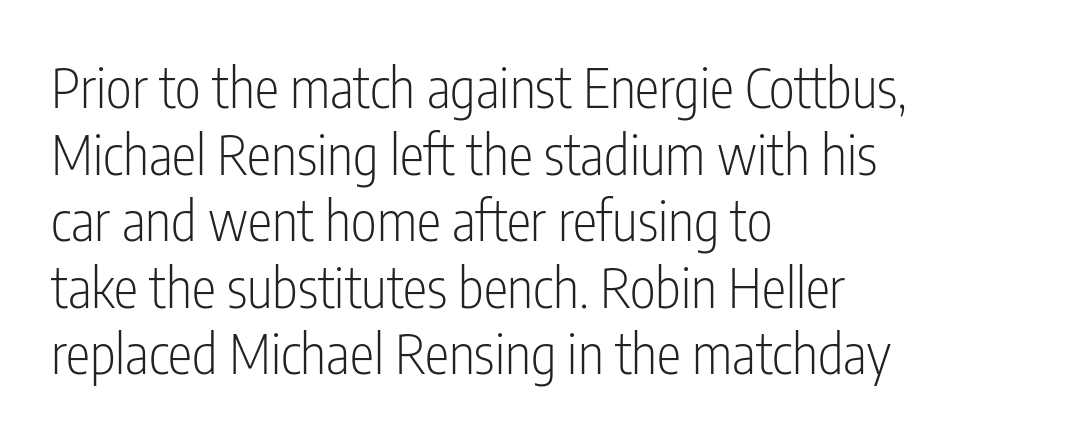
Q: Is the text bold? A: No.
Q: Is the text italic (slanted)? A: No, it is upright.
Q: Is the typeface a serif or a sans-serif typeface? A: Sans-serif.
Q: Is the text underlined? A: No.
Q: How is the paragraph aligned? A: Left-aligned.
Q: Is the spacing between letters normal or unusually wide? A: Normal.
Q: Width (condensed, normal, or wide)? A: Condensed.
Q: Stroke contrast? A: Low.
Q: x-height? A: Medium.
Q: Monospaced? A: No.
